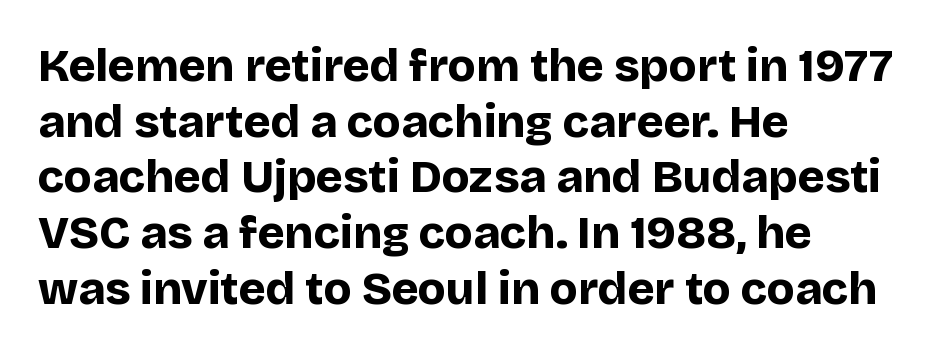
Q: Is the text bold? A: Yes.
Q: Is the text italic (slanted)? A: No, it is upright.
Q: Is the typeface a serif or a sans-serif typeface? A: Sans-serif.
Q: Is the text underlined? A: No.
Q: How is the paragraph aligned? A: Left-aligned.
Q: Is the spacing between letters normal or unusually wide? A: Normal.
Q: Width (condensed, normal, or wide)? A: Normal.
Q: Stroke contrast? A: Low.
Q: x-height? A: Large.
Q: Monospaced? A: No.
